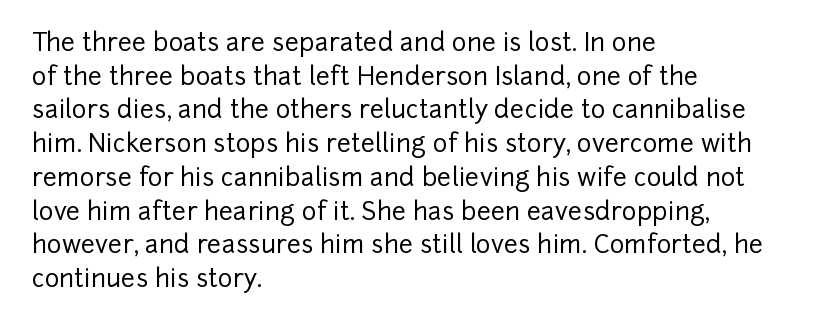
{"italic": "no", "underline": "no", "align": "left", "line_spacing": "normal", "line_spacing_ratio": 1.35, "letter_spacing": "normal", "letter_spacing_em": 0.0, "glyph_px": 25}
